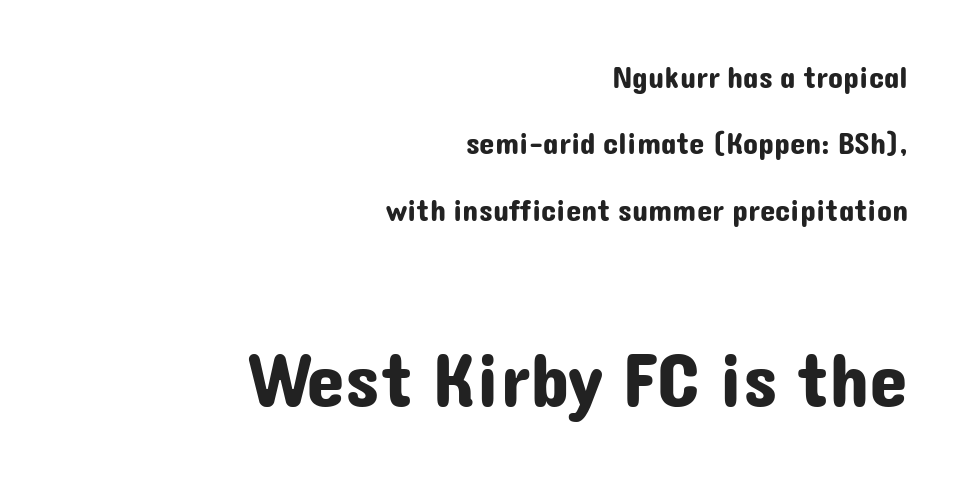
Q: Is the text italic (slanted)? A: No, it is upright.
Q: Is the typeface a serif or a sans-serif typeface? A: Sans-serif.
Q: Is the text underlined? A: No.
Q: How is the paragraph aligned? A: Right-aligned.
Q: Is the spacing between letters normal or unusually wide? A: Normal.
Q: Is the spacing between lines tight, normal or loose? A: Loose.
Q: Which block of text is set in a larger size, the first (top) or the second (bottom)? A: The second (bottom) one.
Q: Width (condensed, normal, or wide)? A: Normal.
Q: Stroke contrast? A: Low.
Q: x-height? A: Medium.
Q: Monospaced? A: No.
